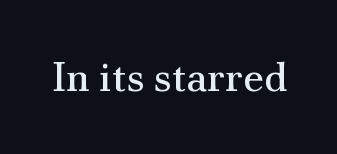
A bare baseline throughout the passage. The weight would be labelled regular, book, light, or lighter still. The rendering uses natural spacing where letterforms have individual widths. Does the type have serifs? Yes, each stem ends in a small foot.
